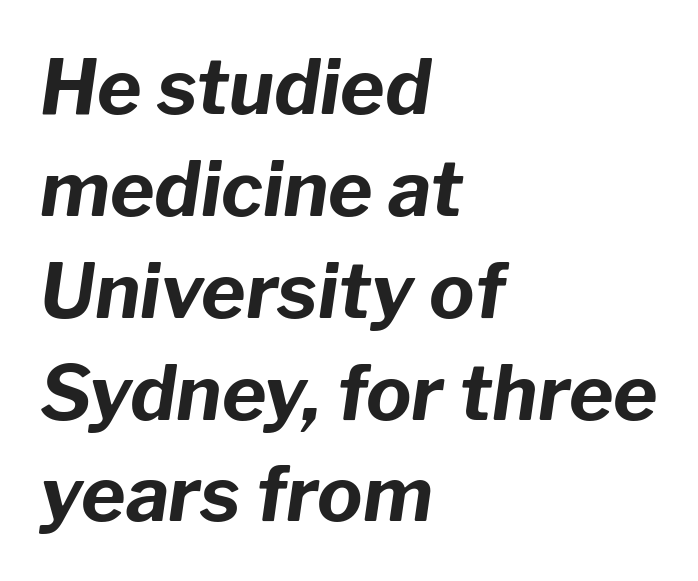
Q: Is the text bold? A: Yes.
Q: Is the text italic (slanted)? A: Yes, it leans right by about 8 degrees.
Q: Is the text underlined? A: No.
Q: How is the paragraph aligned? A: Left-aligned.
Q: Is the spacing between letters normal or unusually wide? A: Normal.
Q: Is the spacing between lines tight, normal or loose? A: Normal.
Q: Width (condensed, normal, or wide)? A: Normal.
Q: Stroke contrast? A: Low.
Q: x-height? A: Medium.
Q: Monospaced? A: No.
